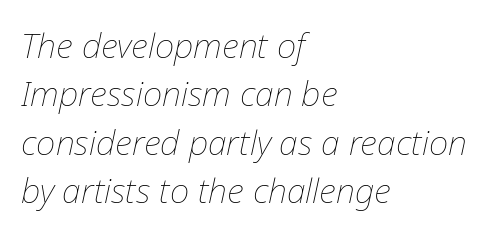
The image shows 34 px thin type, italic (leaning right); set left-aligned, normal line spacing (1.42x), normal letter spacing, not underlined; low stroke contrast and a medium x-height.
